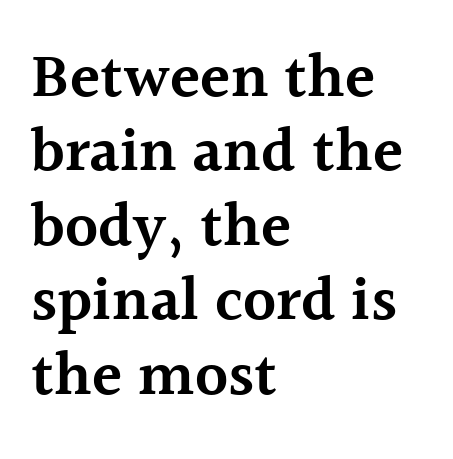
{"serif": "yes", "italic": "no", "bold": "semi", "weight": "semibold", "width": "normal", "x_height": "medium", "monospaced": "no", "underline": "no", "align": "left", "line_spacing_ratio": 1.2, "letter_spacing": "normal", "letter_spacing_em": 0.0, "glyph_px": 62}
